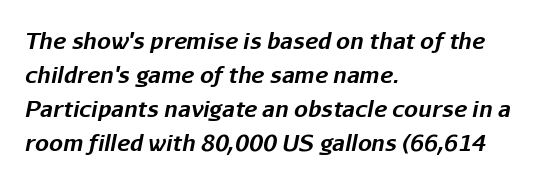
{"italic": "yes", "lean": "right", "slant_degrees": 11, "bold": "yes", "underline": "no", "align": "left", "line_spacing": "normal", "line_spacing_ratio": 1.54, "letter_spacing": "normal", "letter_spacing_em": 0.0, "glyph_px": 22}
